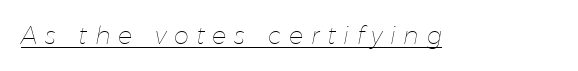
{"italic": "yes", "lean": "right", "slant_degrees": 11, "bold": "no", "underline": "yes", "letter_spacing": "wide", "letter_spacing_em": 0.32, "glyph_px": 24}
